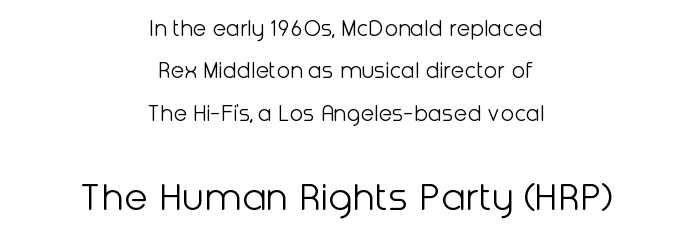
{"serif": "no", "italic": "no", "bold": "no", "weight": "light", "width": "normal", "stroke_contrast": "low", "x_height": "medium", "monospaced": "no", "underline": "no", "align": "center", "line_spacing": "normal", "line_spacing_ratio": 1.7, "letter_spacing": "normal", "letter_spacing_em": 0.0, "larger_block": "second", "size_ratio": 1.76, "glyph_px": 44}
